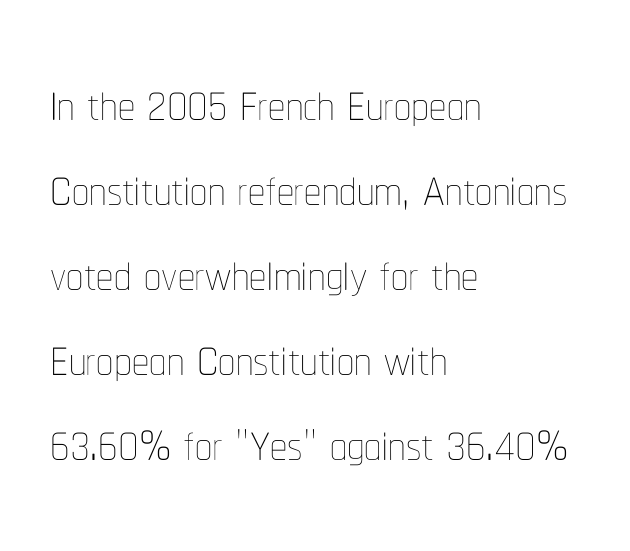
Q: Is the text bold? A: No.
Q: Is the text italic (slanted)? A: No, it is upright.
Q: Is the text underlined? A: No.
Q: How is the paragraph aligned? A: Left-aligned.
Q: Is the spacing between letters normal or unusually wide? A: Normal.
Q: Is the spacing between lines tight, normal or loose? A: Normal.
Q: Width (condensed, normal, or wide)? A: Condensed.
Q: Stroke contrast? A: Low.
Q: x-height? A: Medium.
Q: Monospaced? A: No.
